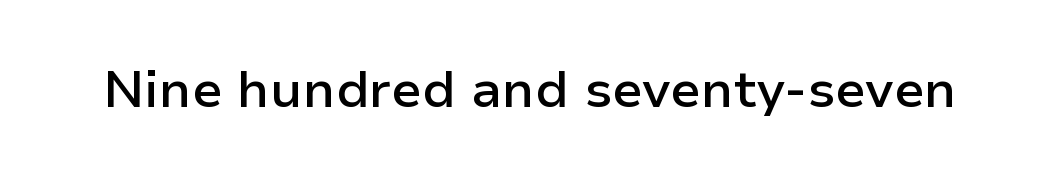
The image shows 52 px semibold sans-serif type, upright; set normal letter spacing, not underlined; low stroke contrast and a medium x-height.
